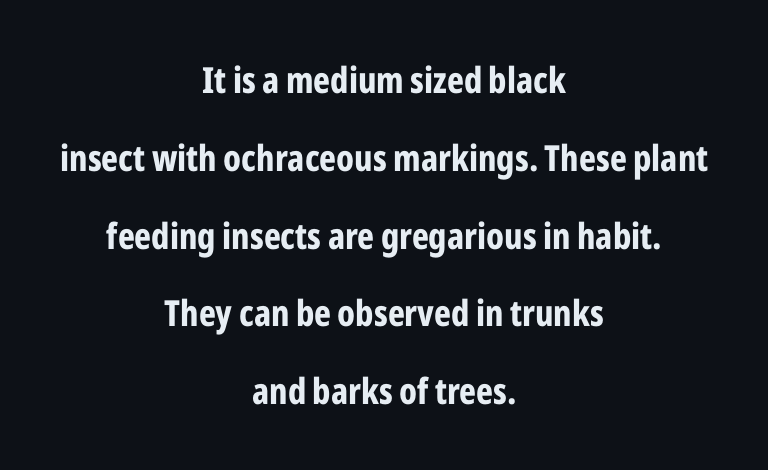
The image shows 36 px bold, condensed sans-serif type, upright; set centered, loose line spacing (2.16x), normal letter spacing, not underlined; low stroke contrast and a medium x-height.
